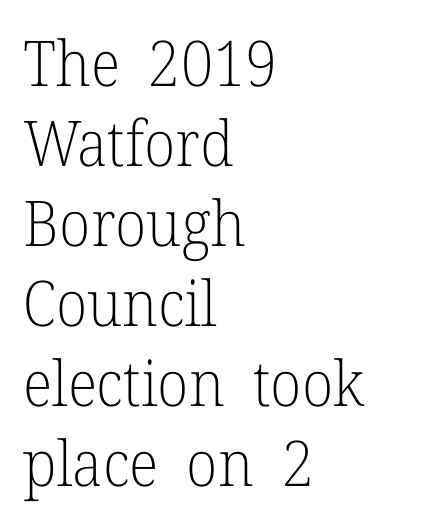
{"serif": "yes", "italic": "no", "bold": "no", "weight": "light", "width": "normal", "stroke_contrast": "low", "x_height": "medium", "monospaced": "no", "underline": "no", "align": "left", "line_spacing": "normal", "line_spacing_ratio": 1.27, "letter_spacing": "normal", "letter_spacing_em": 0.0, "glyph_px": 63}
